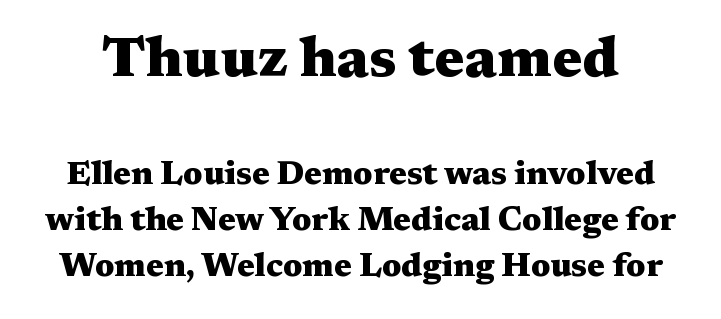
{"serif": "yes", "italic": "no", "bold": "yes", "weight": "heavy", "width": "wide", "stroke_contrast": "medium", "x_height": "medium", "monospaced": "no", "underline": "no", "line_spacing": "normal", "line_spacing_ratio": 1.39, "letter_spacing": "normal", "letter_spacing_em": 0.0, "larger_block": "first", "size_ratio": 1.73, "glyph_px": 57}
